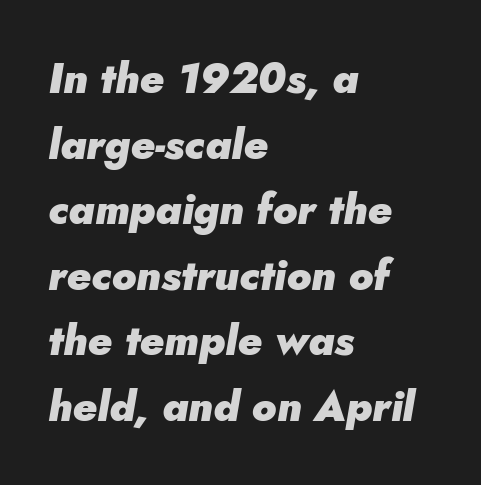
{"italic": "yes", "lean": "right", "slant_degrees": 5, "bold": "yes", "weight": "heavy", "width": "normal", "stroke_contrast": "low", "x_height": "small", "monospaced": "no", "underline": "no", "align": "left", "line_spacing": "normal", "line_spacing_ratio": 1.56, "letter_spacing": "normal", "letter_spacing_em": 0.0, "glyph_px": 42}
